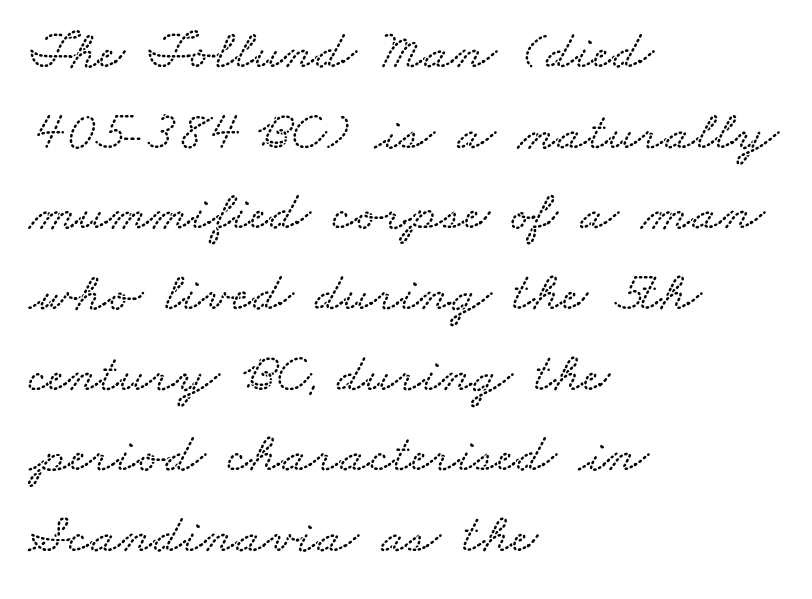
{"width": "wide", "stroke_contrast": "low", "x_height": "small", "monospaced": "no", "underline": "no", "align": "left", "line_spacing": "normal", "line_spacing_ratio": 1.44, "letter_spacing": "normal", "letter_spacing_em": 0.0, "glyph_px": 56}
